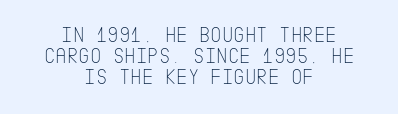
{"italic": "no", "bold": "no", "underline": "no", "align": "center", "line_spacing": "tight", "line_spacing_ratio": 0.96, "letter_spacing": "normal", "letter_spacing_em": 0.0, "glyph_px": 22}
